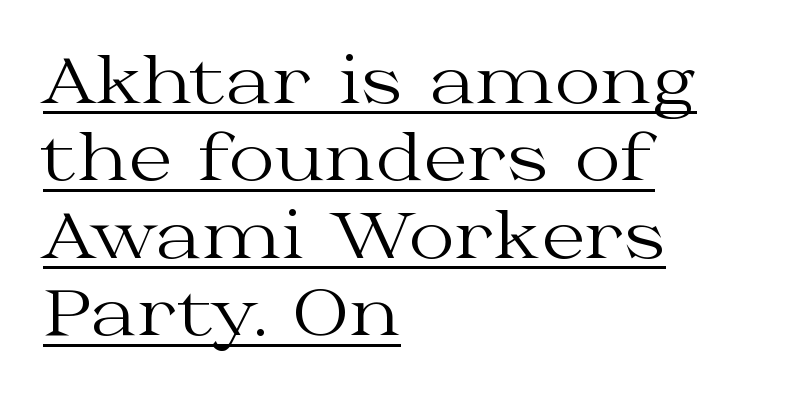
{"serif": "yes", "italic": "no", "bold": "no", "weight": "regular", "width": "wide", "stroke_contrast": "medium", "x_height": "medium", "monospaced": "no", "underline": "yes", "align": "left", "line_spacing_ratio": 1.23, "letter_spacing": "normal", "letter_spacing_em": 0.0, "glyph_px": 63}
